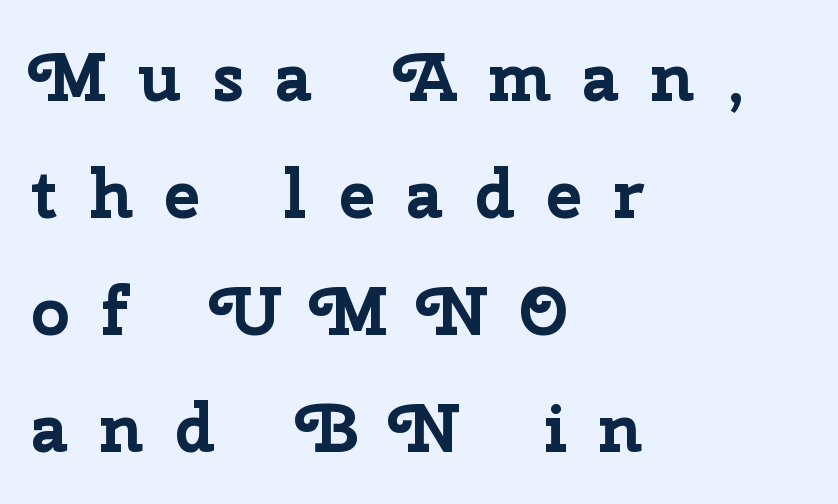
Character widths vary here, with narrow letters taking less room than wide ones. Strong, thick strokes mark this as bold type. The letters are spread apart with noticeably loose tracking. Characters remain perfectly vertical along every line. Descender tails drop into unmarked territory. Casual observation: everything's shoved over to the left.
